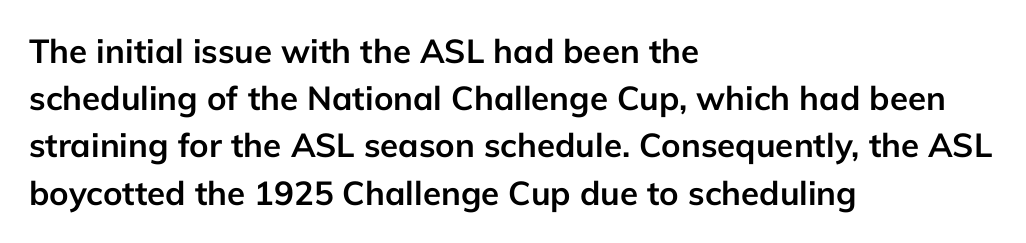
Q: Is the text bold? A: Yes.
Q: Is the text italic (slanted)? A: No, it is upright.
Q: Is the typeface a serif or a sans-serif typeface? A: Sans-serif.
Q: Is the text underlined? A: No.
Q: How is the paragraph aligned? A: Left-aligned.
Q: Is the spacing between letters normal or unusually wide? A: Normal.
Q: Is the spacing between lines tight, normal or loose? A: Normal.
Q: Width (condensed, normal, or wide)? A: Normal.
Q: Stroke contrast? A: Low.
Q: x-height? A: Medium.
Q: Monospaced? A: No.
